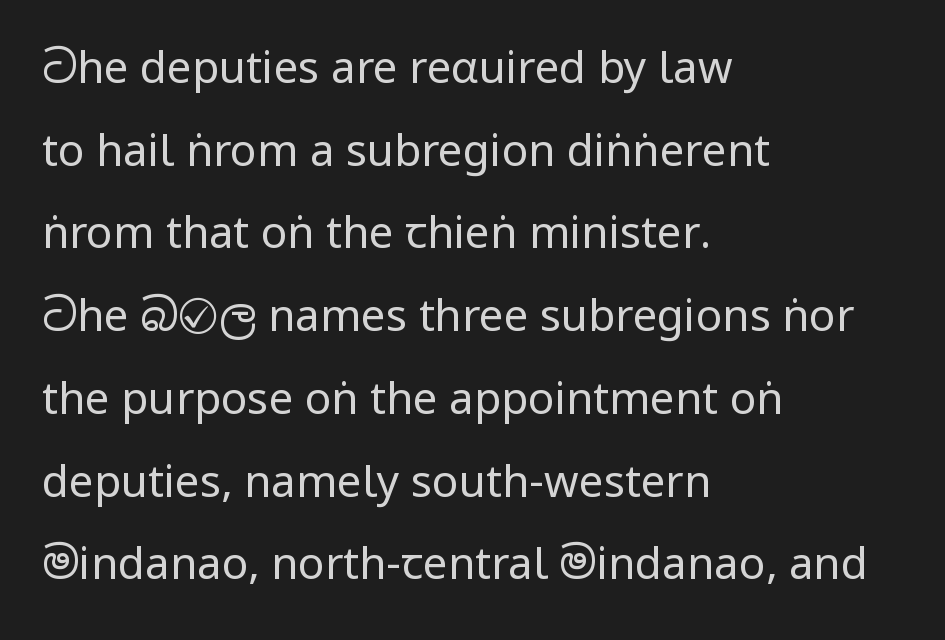
Q: Is the text bold? A: No.
Q: Is the text italic (slanted)? A: No, it is upright.
Q: Is the typeface a serif or a sans-serif typeface? A: Sans-serif.
Q: Is the text underlined? A: No.
Q: How is the paragraph aligned? A: Left-aligned.
Q: Is the spacing between letters normal or unusually wide? A: Normal.
Q: Width (condensed, normal, or wide)? A: Condensed.
Q: Stroke contrast? A: Low.
